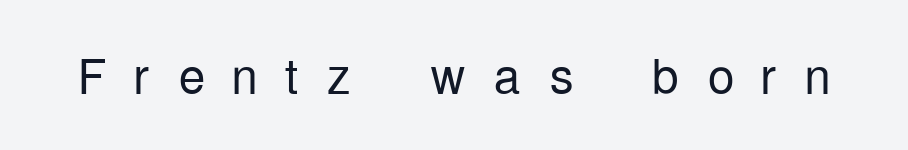
{"serif": "no", "italic": "no", "bold": "no", "weight": "light", "width": "condensed", "stroke_contrast": "low", "x_height": "medium", "monospaced": "no", "underline": "no", "letter_spacing": "wide", "letter_spacing_em": 0.39, "glyph_px": 68}
